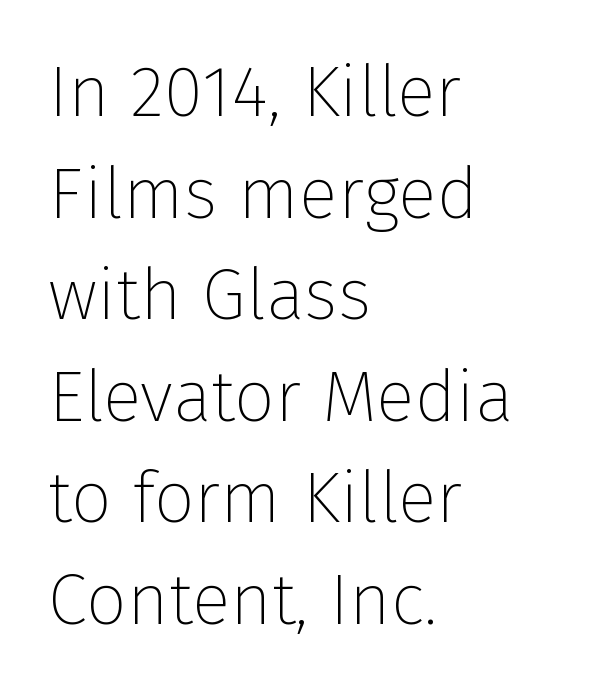
Italic: no, the glyphs are upright roman. Standard letterfit; no display-style spreading of the glyphs. Words float on clear page, feet unadorned. Look at the bottom of the vertical strokes: they stop flat, with no serifs. The rag falls on the right side of this text block.
